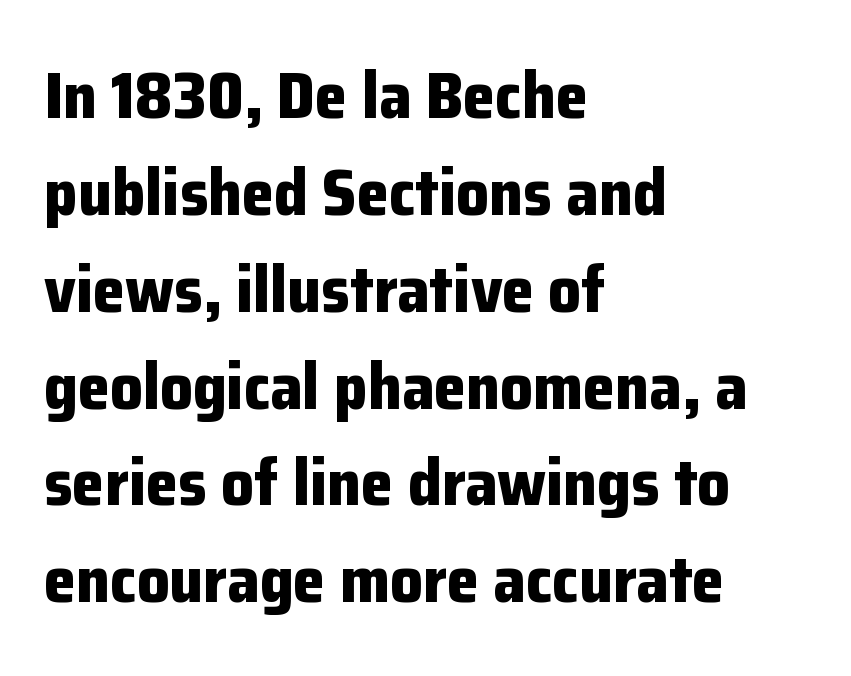
Check where the strokes stop: nothing finishes them off — pure sans. These lines are rendered in a variable-pitch font. Honestly, the letter spacing is just normal — you wouldn't notice it. The typesetter chose a ragged-right arrangement here. If you drew a line through each stem, it would be perfectly vertical. Nobody drew a line under any word here.
